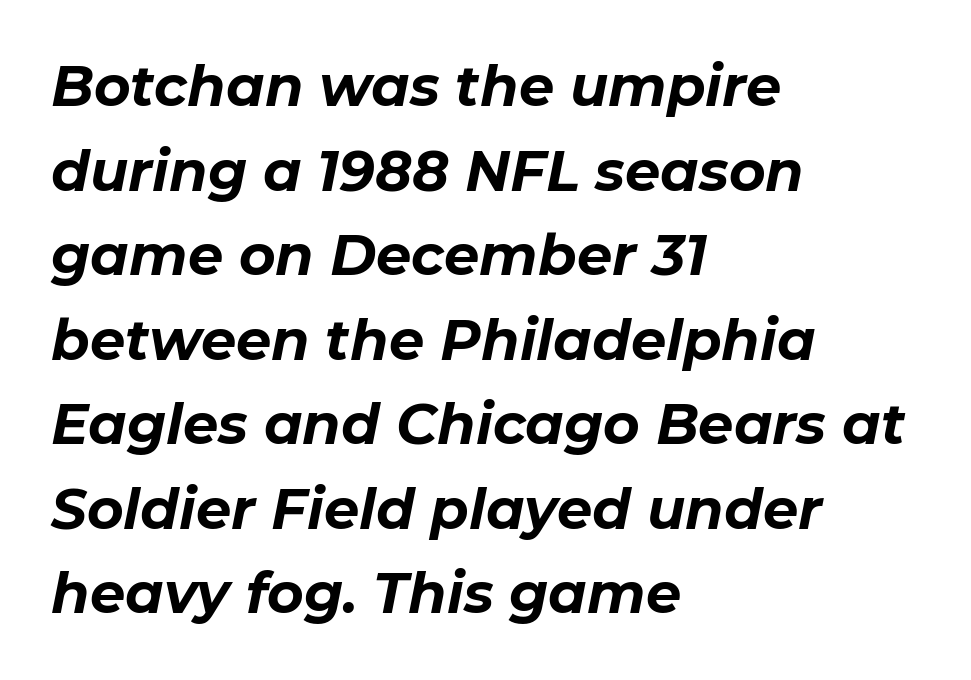
Q: Is the text bold? A: Yes.
Q: Is the text italic (slanted)? A: Yes, it leans right by about 11 degrees.
Q: Is the text underlined? A: No.
Q: How is the paragraph aligned? A: Left-aligned.
Q: Is the spacing between letters normal or unusually wide? A: Normal.
Q: Is the spacing between lines tight, normal or loose? A: Normal.
Q: Width (condensed, normal, or wide)? A: Normal.
Q: Stroke contrast? A: Low.
Q: x-height? A: Medium.
Q: Monospaced? A: No.
